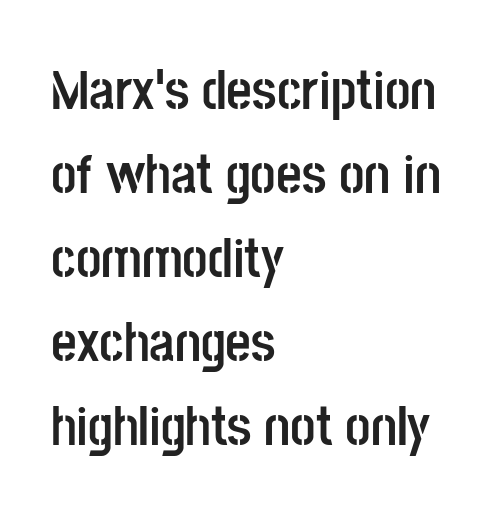
The image shows 56 px semibold, condensed sans-serif type, upright; set left-aligned, normal line spacing (1.5x), normal letter spacing, not underlined; low stroke contrast and a large x-height.
